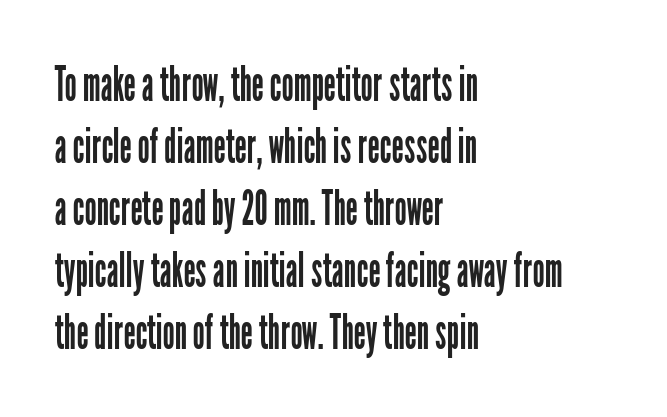
Spacing verdict: proportional, widths tailored to each character. Unlike italic type, these characters show no tilt at all. Summary of vertical rhythm: regular, with standard interline spacing. This is not heavy type; no bold has been used. The glyphs are unaccompanied by any horizontal stroke below them.
